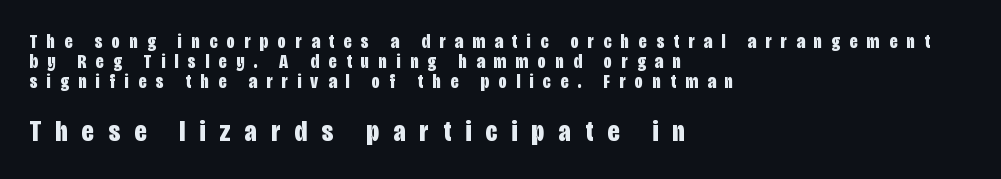
{"serif": "no", "italic": "no", "bold": "yes", "weight": "bold", "width": "condensed", "stroke_contrast": "low", "x_height": "large", "monospaced": "no", "underline": "no", "align": "left", "line_spacing": "tight", "line_spacing_ratio": 1.0, "letter_spacing": "wide", "letter_spacing_em": 0.48, "larger_block": "second", "size_ratio": 1.5, "glyph_px": 30}
